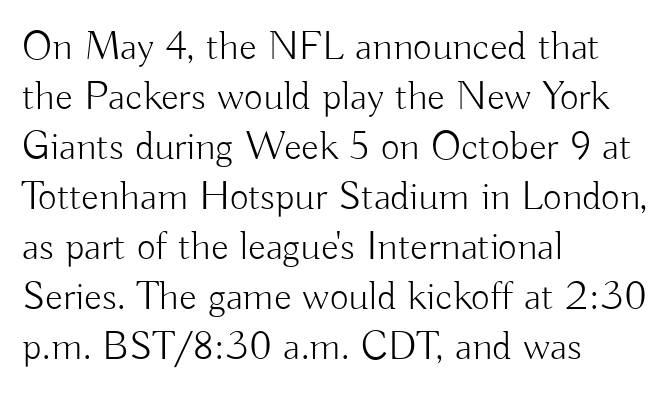
Characters remain perfectly vertical along every line. Looks like regular typesetting: each glyph gets only the width it needs. Glance below the letters and you will spot only blank space. Think standard paragraph weight, or any step lighter than that.
